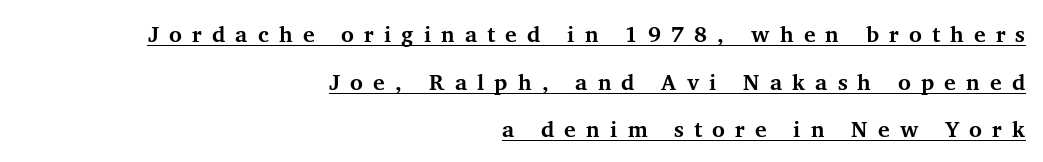
Q: Is the text bold? A: Yes.
Q: Is the text italic (slanted)? A: No, it is upright.
Q: Is the text underlined? A: Yes.
Q: How is the paragraph aligned? A: Right-aligned.
Q: Is the spacing between letters normal or unusually wide? A: Unusually wide.
Q: Is the spacing between lines tight, normal or loose? A: Loose.
